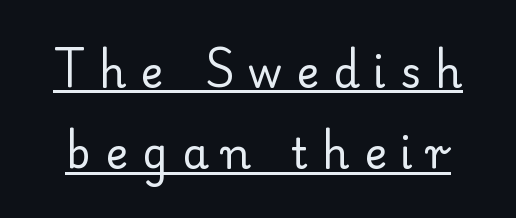
Q: Is the text bold? A: No.
Q: Is the text italic (slanted)? A: No, it is upright.
Q: Is the typeface a serif or a sans-serif typeface? A: Serif.
Q: Is the text underlined? A: Yes.
Q: Is the spacing between letters normal or unusually wide? A: Unusually wide.
Q: Is the spacing between lines tight, normal or loose? A: Loose.
Q: Width (condensed, normal, or wide)? A: Normal.
Q: Stroke contrast? A: Low.
Q: x-height? A: Small.
Q: Monospaced? A: No.
